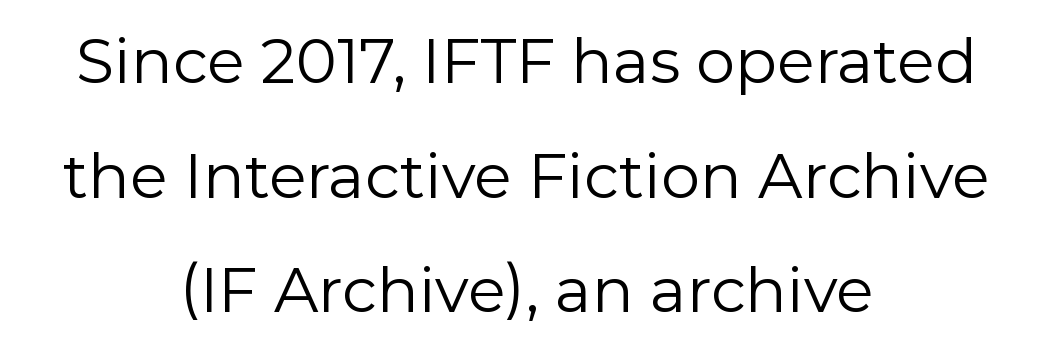
The image shows 62 px regular-weight sans-serif type, upright; set centered, line spacing 1.85x, normal letter spacing, not underlined; low stroke contrast and a medium x-height.
